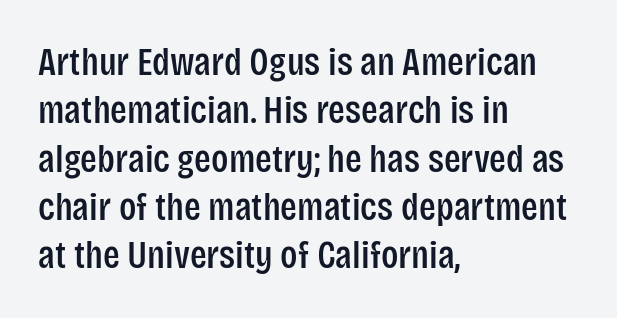
{"serif": "no", "italic": "no", "width": "condensed", "stroke_contrast": "low", "x_height": "large", "monospaced": "no", "underline": "no", "align": "left", "line_spacing_ratio": 1.24, "letter_spacing": "normal", "letter_spacing_em": 0.0, "glyph_px": 39}
